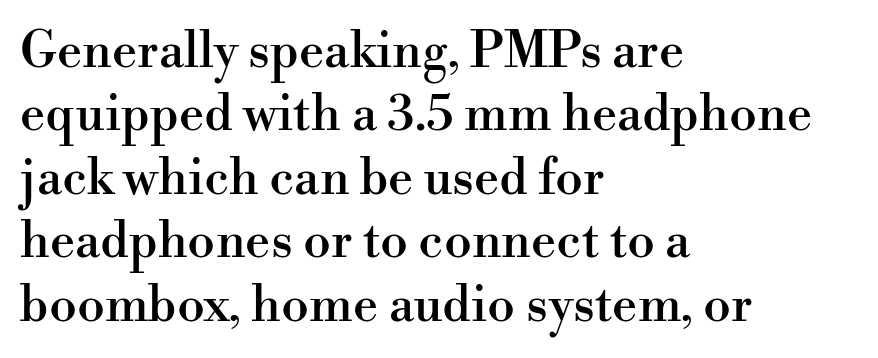
Looks like regular typesetting: each glyph gets only the width it needs. Each new line begins a customary step beneath the previous one. These lines stack with their left ends in a neat column. This rendering leaves character spacing at its baseline value.
